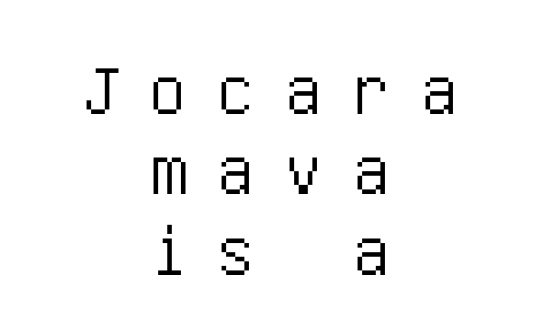
Decoration check: the copy has no underline. The paragraph has two soft edges and a firm central axis. Typographically, this falls in the sans-serif category. Spacing between characters has been opened up far beyond the box default. This is roman type, the default non-slanted kind.
